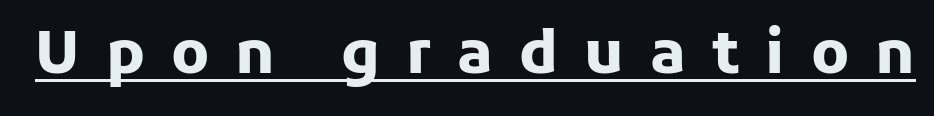
The image shows 59 px heavy sans-serif type, upright; set unusually wide letter spacing (+0.44 em), underlined; low stroke contrast and a medium x-height.
